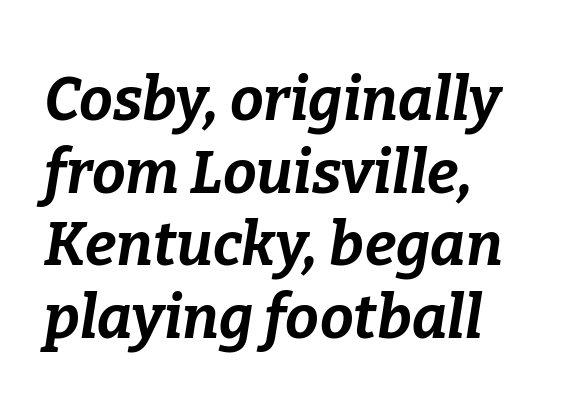
{"italic": "yes", "lean": "right", "slant_degrees": 9, "bold": "yes", "weight": "bold", "width": "normal", "stroke_contrast": "low", "x_height": "medium", "monospaced": "no", "underline": "no", "align": "left", "line_spacing_ratio": 1.21, "letter_spacing": "normal", "letter_spacing_em": 0.0, "glyph_px": 60}
